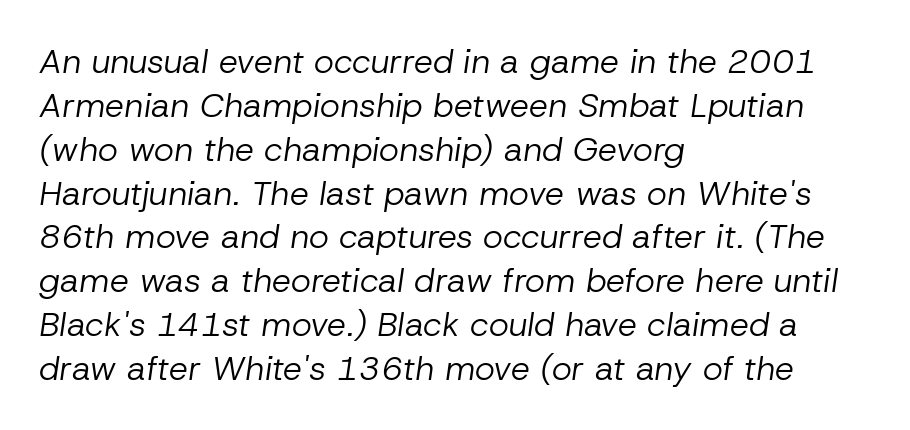
The image shows 34 px regular-weight type, italic (leaning right); set left-aligned, normal line spacing (1.29x), normal letter spacing, not underlined; low stroke contrast and a medium x-height.
